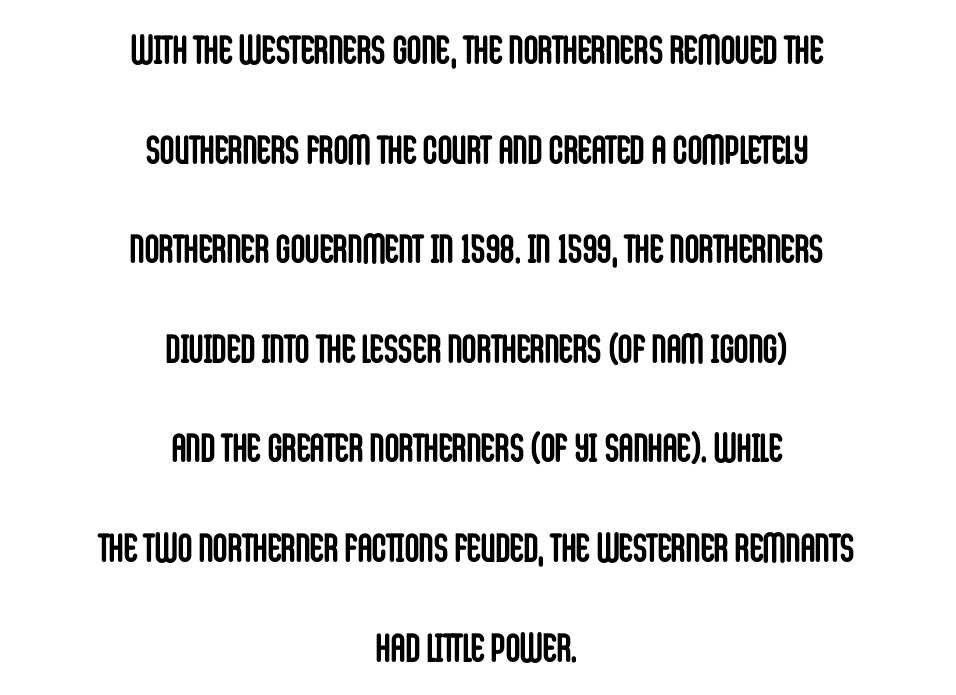
The image shows 40 px semibold, condensed sans-serif type, upright; set centered, loose line spacing (2.49x), normal letter spacing, not underlined; low stroke contrast and a large x-height.
